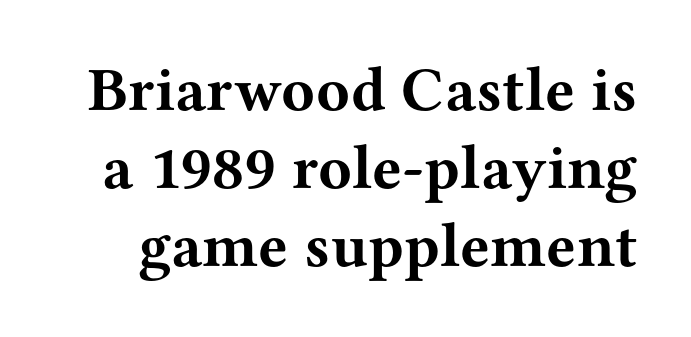
Q: Is the text bold? A: Yes.
Q: Is the text italic (slanted)? A: No, it is upright.
Q: Is the typeface a serif or a sans-serif typeface? A: Serif.
Q: Is the text underlined? A: No.
Q: Is the spacing between letters normal or unusually wide? A: Normal.
Q: Is the spacing between lines tight, normal or loose? A: Normal.
Q: Width (condensed, normal, or wide)? A: Wide.
Q: Stroke contrast? A: Medium.
Q: x-height? A: Medium.
Q: Monospaced? A: No.
